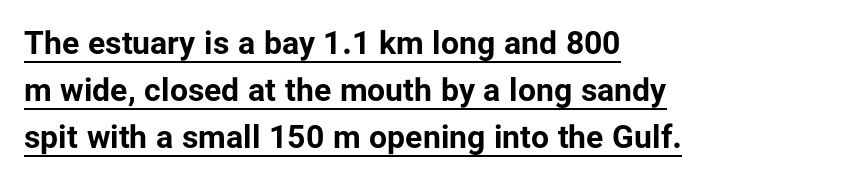
No extra tracking has been applied to these lines. These lines are set flush left with a ragged right edge. Tall strokes in this sample are plumb rather than angled. This is sans-serif lettering, the kind often seen on screens and signage.
